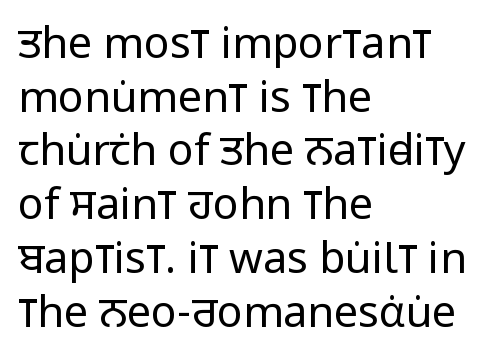
Nothing sits at the stroke ends, so this counts as sans-serif. Stroke thickness stays within the range of a standard reading face or lighter. Here the glyphs are tracked normally, forming tight word shapes. The words here are not underlined.
